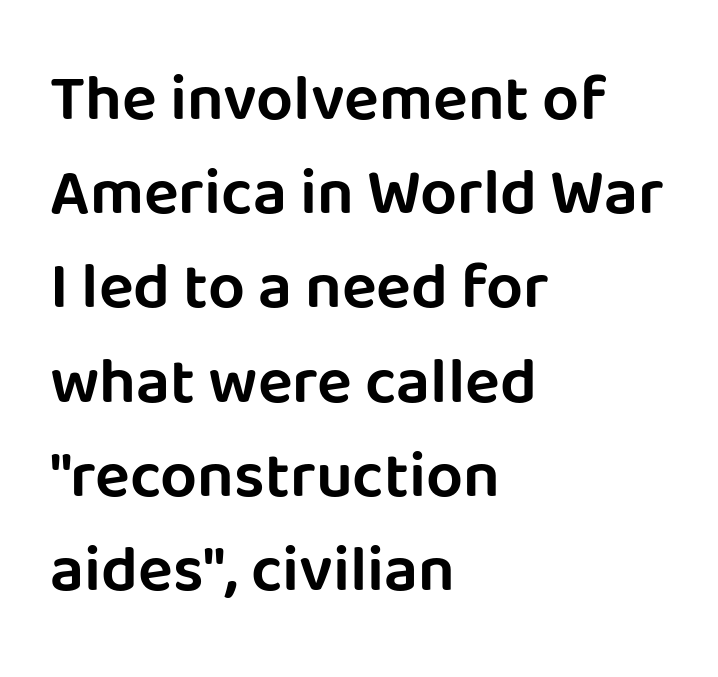
Q: Is the text italic (slanted)? A: No, it is upright.
Q: Is the typeface a serif or a sans-serif typeface? A: Sans-serif.
Q: Is the text underlined? A: No.
Q: How is the paragraph aligned? A: Left-aligned.
Q: Is the spacing between letters normal or unusually wide? A: Normal.
Q: Is the spacing between lines tight, normal or loose? A: Normal.
Q: Width (condensed, normal, or wide)? A: Normal.
Q: Stroke contrast? A: Low.
Q: x-height? A: Large.
Q: Monospaced? A: No.
